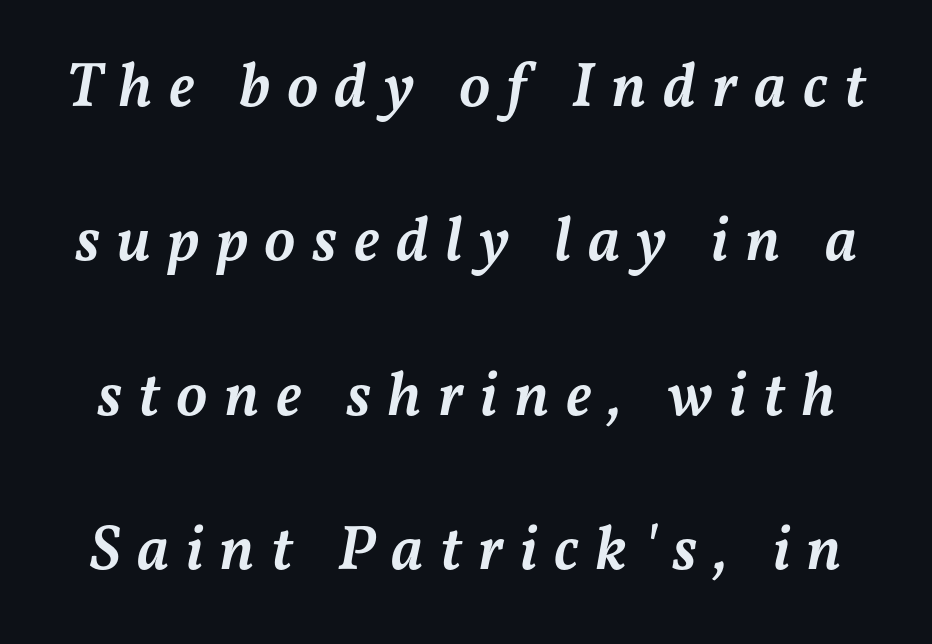
Q: Is the text bold? A: Semi-bold.
Q: Is the text italic (slanted)? A: Yes, it leans right by about 11 degrees.
Q: Is the text underlined? A: No.
Q: Is the spacing between letters normal or unusually wide? A: Unusually wide.
Q: Is the spacing between lines tight, normal or loose? A: Loose.
Q: Width (condensed, normal, or wide)? A: Normal.
Q: Stroke contrast? A: Medium.
Q: x-height? A: Medium.
Q: Monospaced? A: No.
